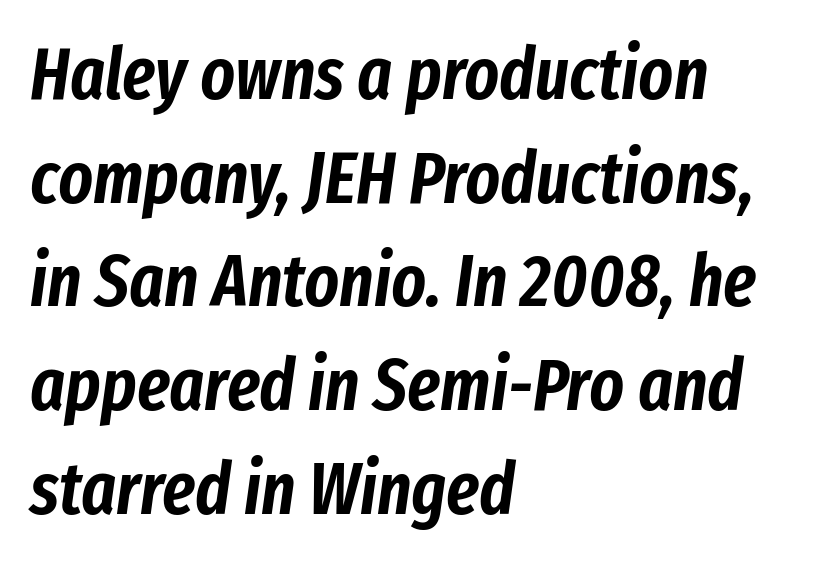
The string is rendered with underlining switched off. The setting favours the left margin, as ordinary paragraphs usually do. Looks like regular typesetting: each glyph gets only the width it needs. Nothing unusual about the tracking: characters are spaced as the font intends.
